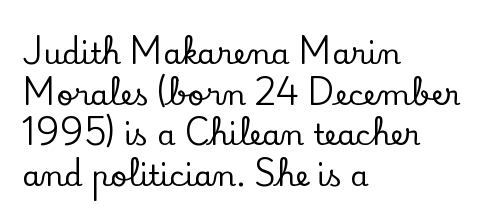
The image shows 29 px text type, upright; set left-aligned, normal line spacing (1.4x), normal letter spacing, not underlined; low stroke contrast and a small x-height.
